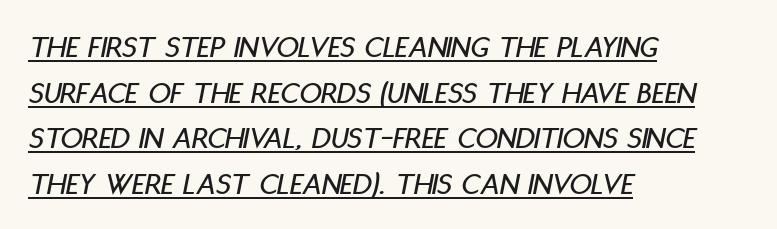
The image shows 31 px condensed type, italic (leaning right); set left-aligned, normal line spacing (1.47x), normal letter spacing, underlined; low stroke contrast and a large x-height.
